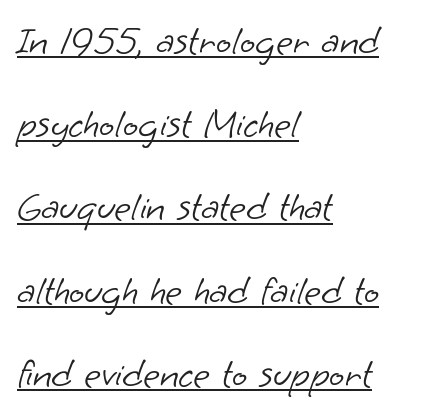
Quick note: interline space is abundant. A sans-serif font was chosen for this passage. This is underlined copy, the kind a proofreader might mark for attention. Caption: face not bold, strokes unweighted. Notice how the passage keeps a crisp vertical edge on the left only. These lines are rendered in a variable-pitch font.
